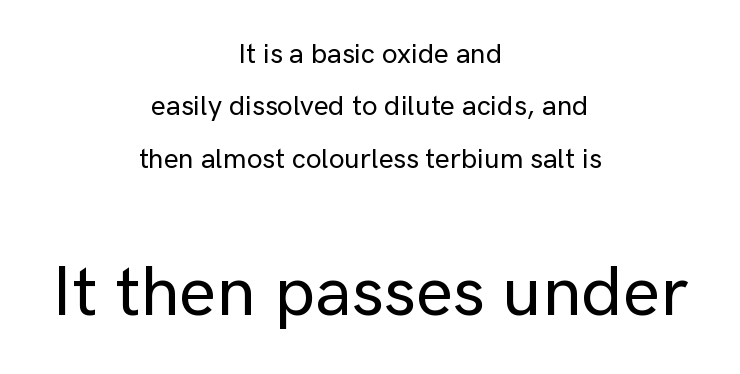
The image shows 71 px sans-serif type, upright; set centered, line spacing 1.87x, normal letter spacing, not underlined; the second (bottom) block is 2.54x larger; low stroke contrast and a medium x-height.
